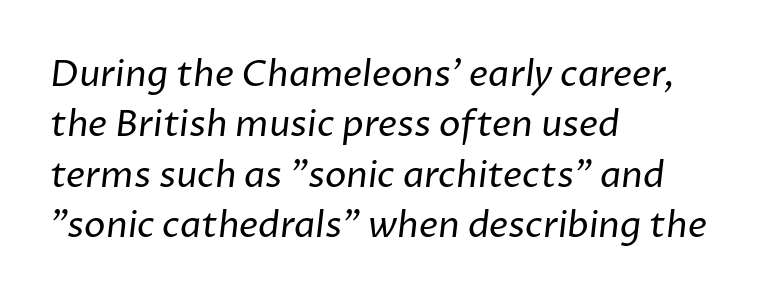
Summary of vertical rhythm: regular, with standard interline spacing. The font sits on the lighter half of the weight spectrum, regular included. The glyphs in this specimen are sans serif. Has an underline been added? It has not. Caption: multi-line text, flush left, ragged right. Tracking here is standard; glyphs follow each other at the usual distance.
